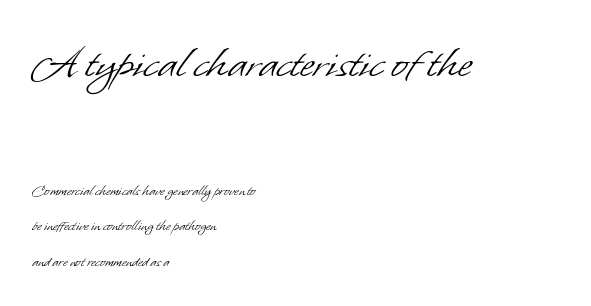
The image shows 49 px light sans-serif type; set left-aligned, loose line spacing (2.22x), normal letter spacing, not underlined; the first (top) block is 3.06x larger; low stroke contrast and a small x-height.
